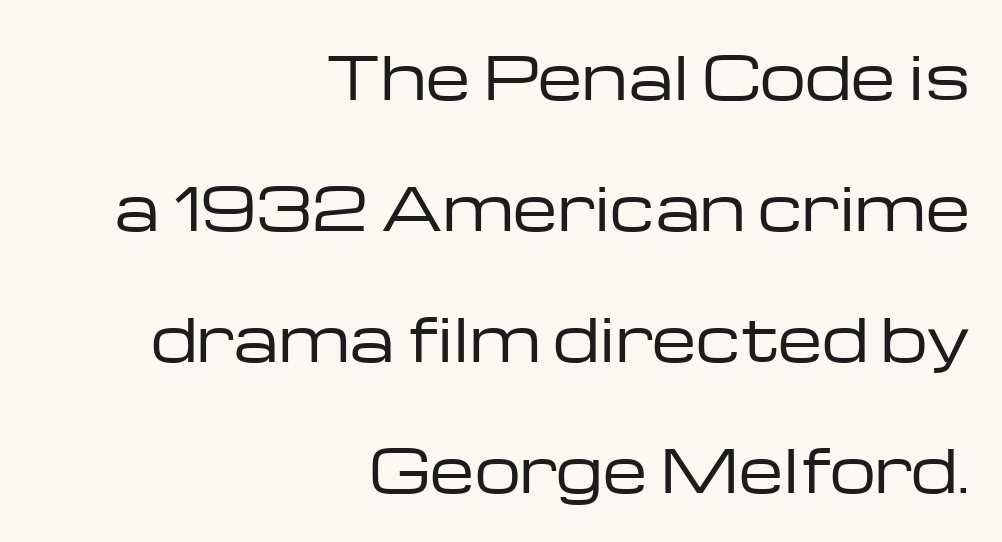
You can tell it's not italic because the verticals are truly vertical. Plain, unruled lines of type. Do the characters align in a grid? No, the font is proportional. I'd call this a sans setting — the letters go barefoot. Here the glyphs are tracked normally, forming tight word shapes.
